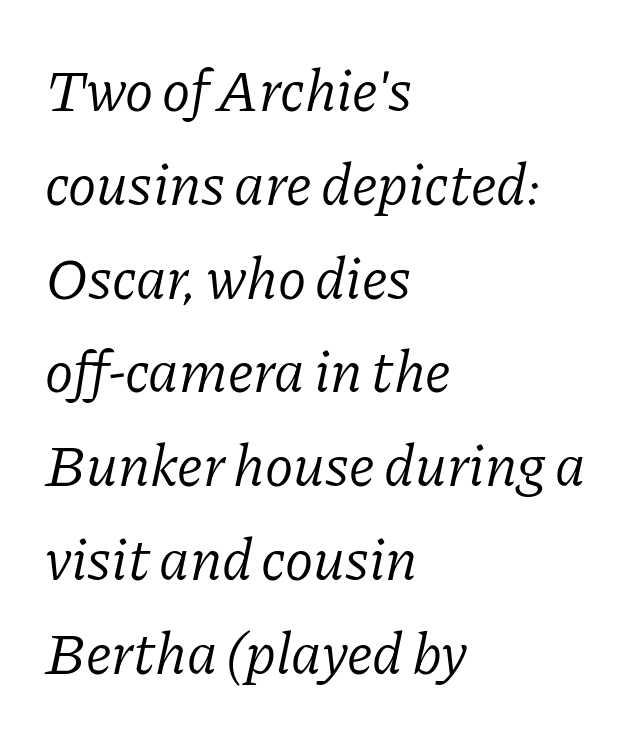
Look at the bottom of the vertical strokes: they flare into serifs here. Vertical spacing — default. In CSS terms this would be text-align: left. These lines are rendered in a variable-pitch font. Compared with typical body copy, the letter spacing here is the same. Tall strokes in this sample are angled rather than plumb.
